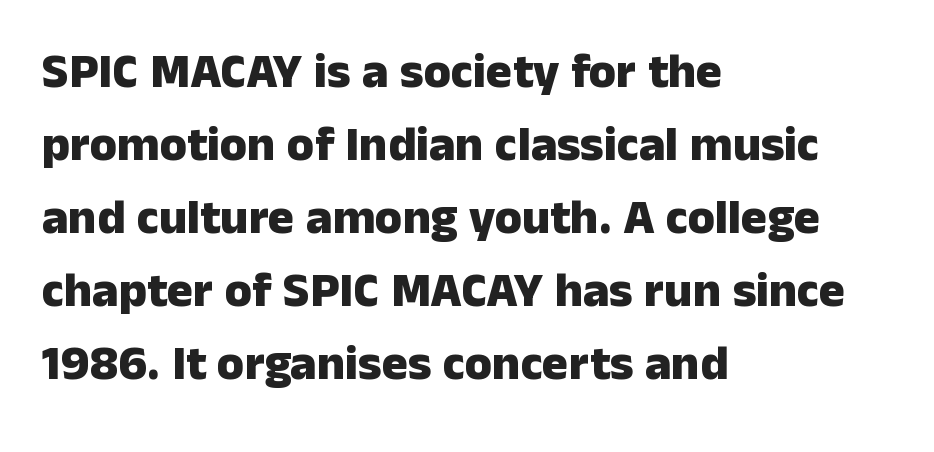
Q: Is the text bold? A: Yes.
Q: Is the text italic (slanted)? A: No, it is upright.
Q: Is the typeface a serif or a sans-serif typeface? A: Sans-serif.
Q: Is the text underlined? A: No.
Q: How is the paragraph aligned? A: Left-aligned.
Q: Is the spacing between letters normal or unusually wide? A: Normal.
Q: Is the spacing between lines tight, normal or loose? A: Normal.
Q: Width (condensed, normal, or wide)? A: Normal.
Q: Stroke contrast? A: Low.
Q: x-height? A: Medium.
Q: Monospaced? A: No.
